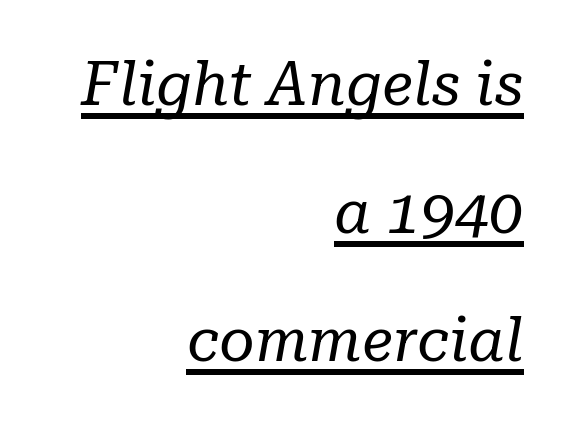
Q: Is the text bold? A: No.
Q: Is the text italic (slanted)? A: Yes, it leans right by about 10 degrees.
Q: Is the typeface a serif or a sans-serif typeface? A: Serif.
Q: Is the text underlined? A: Yes.
Q: How is the paragraph aligned? A: Right-aligned.
Q: Is the spacing between letters normal or unusually wide? A: Normal.
Q: Is the spacing between lines tight, normal or loose? A: Loose.
Q: Width (condensed, normal, or wide)? A: Normal.
Q: Stroke contrast? A: Low.
Q: x-height? A: Medium.
Q: Monospaced? A: No.
